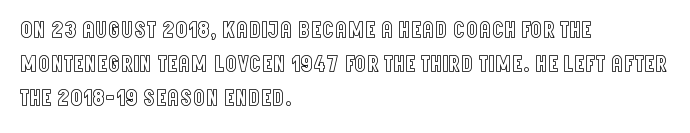
{"italic": "no", "underline": "no", "align": "left", "line_spacing": "normal", "line_spacing_ratio": 1.42, "letter_spacing": "normal", "letter_spacing_em": 0.0, "glyph_px": 24}
